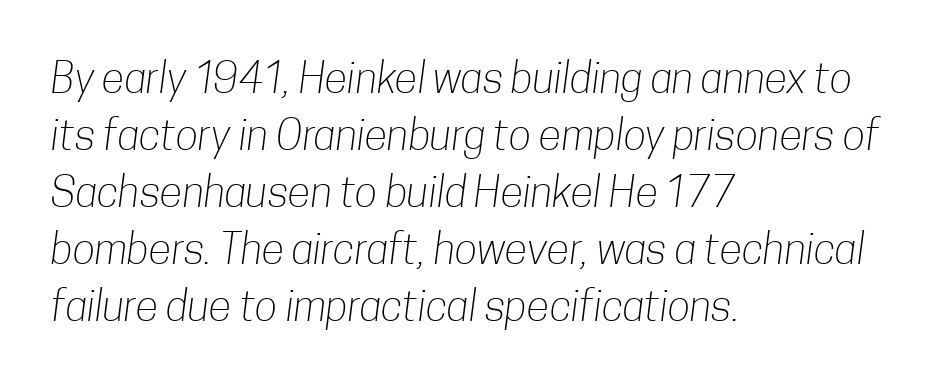
Stems here are at most as thick as an everyday book face. The letters sit at their default tracking, neither squeezed nor spread. The rendering uses natural spacing where letterforms have individual widths. Horizontally, the lines are justified to the leading edge only.
